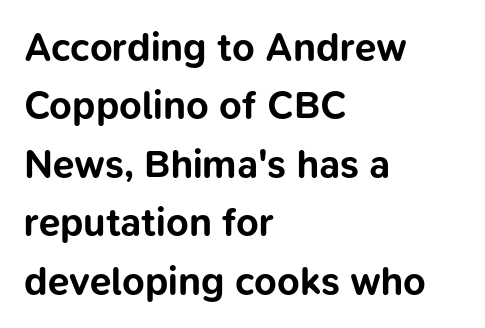
Q: Is the text bold? A: Yes.
Q: Is the text italic (slanted)? A: No, it is upright.
Q: Is the typeface a serif or a sans-serif typeface? A: Sans-serif.
Q: Is the text underlined? A: No.
Q: How is the paragraph aligned? A: Left-aligned.
Q: Is the spacing between letters normal or unusually wide? A: Normal.
Q: Is the spacing between lines tight, normal or loose? A: Normal.
Q: Width (condensed, normal, or wide)? A: Normal.
Q: Stroke contrast? A: Low.
Q: x-height? A: Medium.
Q: Monospaced? A: No.
